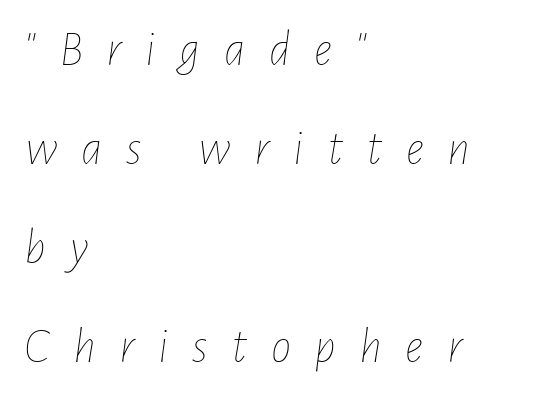
{"italic": "yes", "lean": "right", "slant_degrees": 7, "bold": "no", "weight": "thin", "width": "condensed", "stroke_contrast": "low", "x_height": "medium", "monospaced": "no", "underline": "no", "align": "left", "line_spacing": "loose", "line_spacing_ratio": 1.94, "letter_spacing": "wide", "letter_spacing_em": 0.46, "glyph_px": 51}
